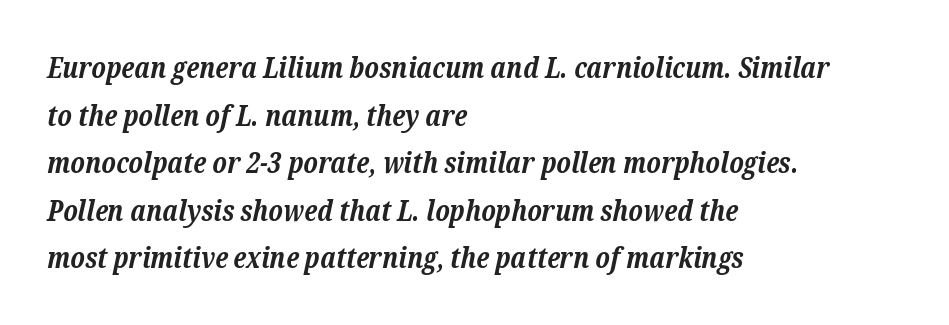
{"serif": "yes", "italic": "yes", "lean": "right", "slant_degrees": 12, "bold": "yes", "weight": "bold", "width": "normal", "stroke_contrast": "low", "x_height": "medium", "monospaced": "no", "underline": "no", "align": "left", "line_spacing": "normal", "line_spacing_ratio": 1.64, "letter_spacing": "normal", "letter_spacing_em": 0.0, "glyph_px": 29}
